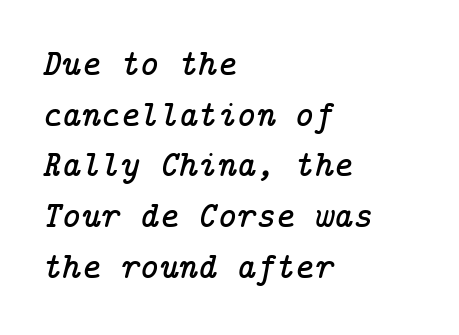
The face used here has a pronounced slope to its letters. Underlining? Definitely not there. The letterforms sit shoulder to shoulder at normal distance. I'd call this a serif setting — the letters wear small feet.
